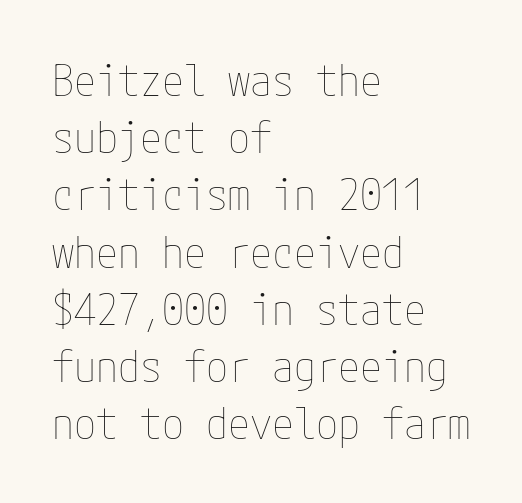
Q: Is the text bold? A: No.
Q: Is the text italic (slanted)? A: No, it is upright.
Q: Is the text underlined? A: No.
Q: How is the paragraph aligned? A: Left-aligned.
Q: Is the spacing between letters normal or unusually wide? A: Normal.
Q: Is the spacing between lines tight, normal or loose? A: Normal.
Q: Width (condensed, normal, or wide)? A: Condensed.
Q: Stroke contrast? A: Low.
Q: x-height? A: Medium.
